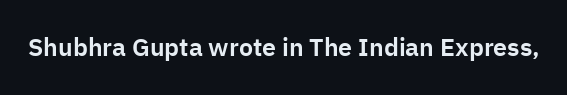
If you drew a line through each stem, it would be perfectly vertical. Characters follow at the spacing the type designer built in. The words here are not underlined.
